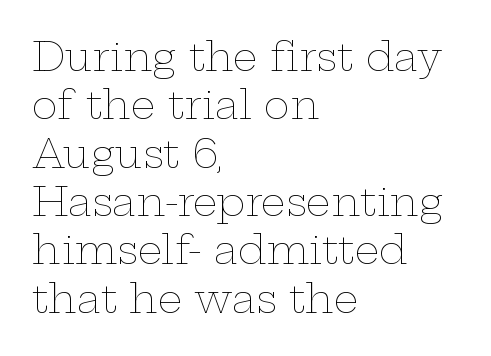
The image shows 39 px thin, wide type, upright; set left-aligned, line spacing 1.24x, normal letter spacing, not underlined; low stroke contrast and a medium x-height.
